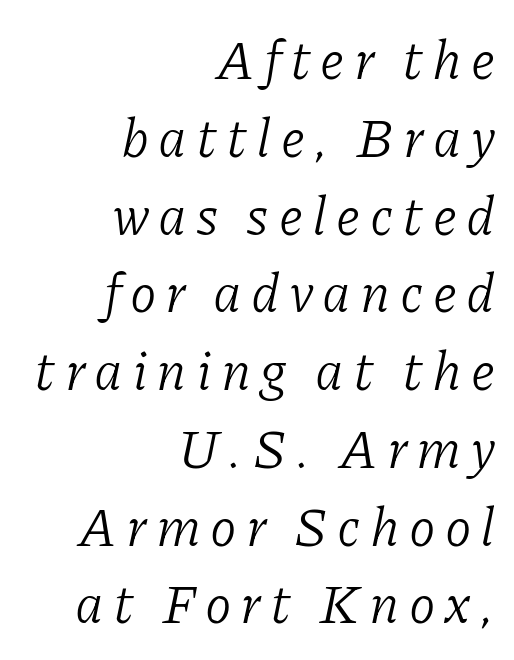
{"serif": "yes", "italic": "yes", "lean": "right", "slant_degrees": 11, "bold": "no", "weight": "light", "width": "normal", "stroke_contrast": "low", "x_height": "medium", "monospaced": "no", "underline": "no", "align": "right", "line_spacing": "normal", "line_spacing_ratio": 1.44, "glyph_px": 54}
